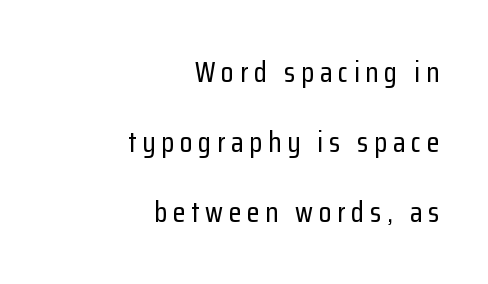
The face used here is rendered with a markedly widened letterfit. Rendered with straight, roman letterforms. A typesetter would label this face a sans. Regarding leading, the lines here are spaced well apart. The letters advance in unequal steps, a hallmark of proportional type.
